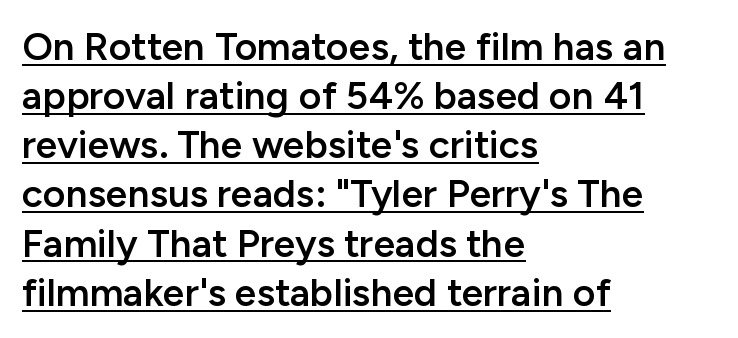
The image shows 39 px semibold sans-serif type, upright; set left-aligned, normal line spacing (1.26x), normal letter spacing, underlined; low stroke contrast and a medium x-height.
